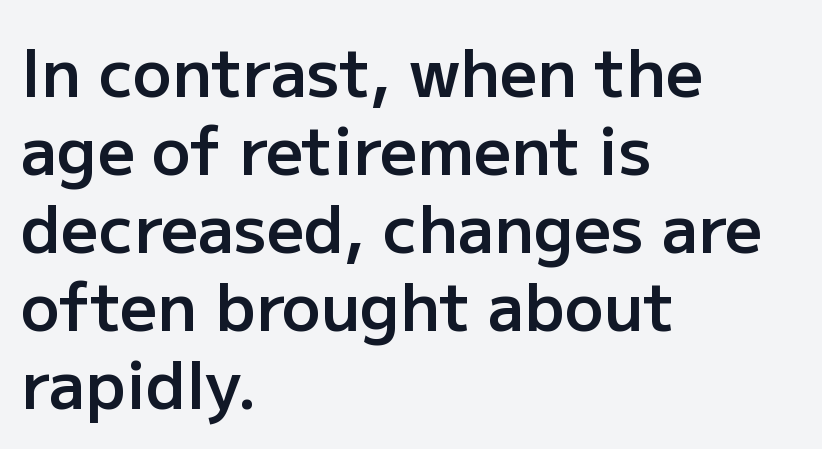
Q: Is the text bold? A: Semi-bold.
Q: Is the text italic (slanted)? A: No, it is upright.
Q: Is the typeface a serif or a sans-serif typeface? A: Sans-serif.
Q: Is the text underlined? A: No.
Q: How is the paragraph aligned? A: Left-aligned.
Q: Is the spacing between letters normal or unusually wide? A: Normal.
Q: Width (condensed, normal, or wide)? A: Normal.
Q: Stroke contrast? A: Low.
Q: x-height? A: Medium.
Q: Monospaced? A: No.
